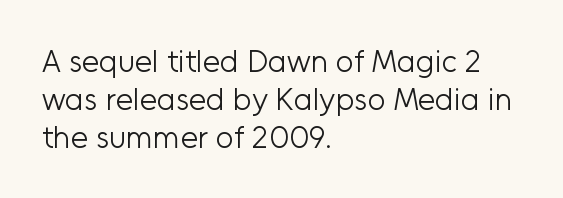
A quiet, ordinary-to-light weight characterises the typeface. The rendering shows plain stroke endings on the letterforms — a sans-serif design. No extra tracking has been applied to these lines. Letters rest on an invisible, unmarked baseline. The passage shown is typed in a proportional face where columns would drift. The lettering holds an erect, upright posture throughout.
